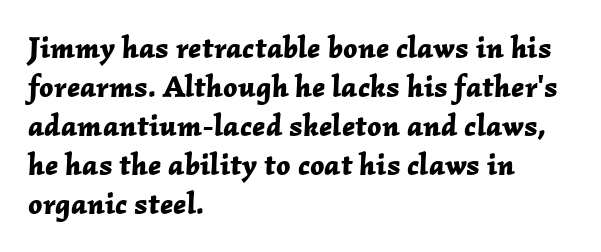
{"italic": "yes", "lean": "right", "slant_degrees": 2, "bold": "yes", "weight": "bold", "width": "normal", "stroke_contrast": "low", "x_height": "medium", "monospaced": "no", "underline": "no", "align": "left", "line_spacing": "normal", "line_spacing_ratio": 1.26, "letter_spacing": "normal", "letter_spacing_em": 0.0, "glyph_px": 31}
